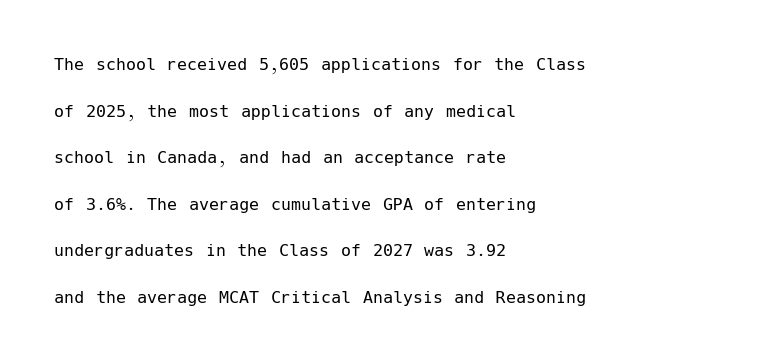
{"italic": "no", "bold": "no", "underline": "no", "align": "left", "line_spacing": "loose", "line_spacing_ratio": 2.33, "letter_spacing": "normal", "letter_spacing_em": 0.0, "glyph_px": 20}
